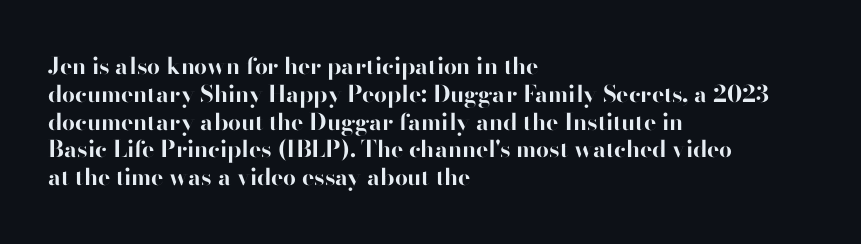
Q: Is the text bold? A: Yes.
Q: Is the text italic (slanted)? A: No, it is upright.
Q: Is the text underlined? A: No.
Q: How is the paragraph aligned? A: Left-aligned.
Q: Is the spacing between letters normal or unusually wide? A: Normal.
